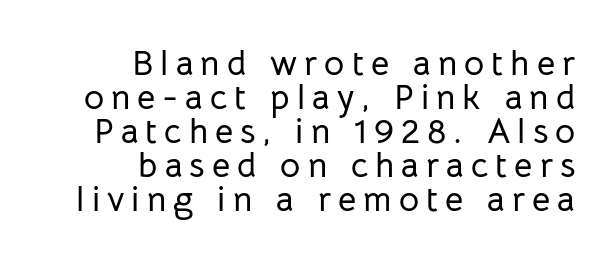
Q: Is the text italic (slanted)? A: No, it is upright.
Q: Is the typeface a serif or a sans-serif typeface? A: Sans-serif.
Q: Is the text underlined? A: No.
Q: How is the paragraph aligned? A: Right-aligned.
Q: Is the spacing between letters normal or unusually wide? A: Unusually wide.
Q: Is the spacing between lines tight, normal or loose? A: Tight.
Q: Width (condensed, normal, or wide)? A: Normal.
Q: Stroke contrast? A: Low.
Q: x-height? A: Medium.
Q: Monospaced? A: No.
